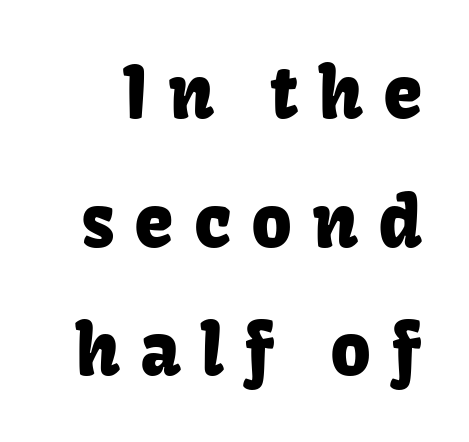
{"serif": "no", "italic": "no", "width": "normal", "stroke_contrast": "low", "x_height": "medium", "monospaced": "no", "underline": "no", "line_spacing_ratio": 1.81, "letter_spacing": "wide", "letter_spacing_em": 0.28, "glyph_px": 71}
